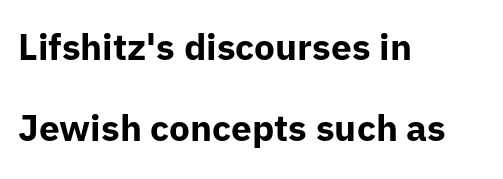
{"serif": "no", "italic": "no", "bold": "yes", "weight": "bold", "width": "normal", "stroke_contrast": "low", "x_height": "medium", "monospaced": "no", "underline": "no", "align": "left", "line_spacing": "loose", "line_spacing_ratio": 2.18, "letter_spacing": "normal", "letter_spacing_em": 0.0, "glyph_px": 37}
